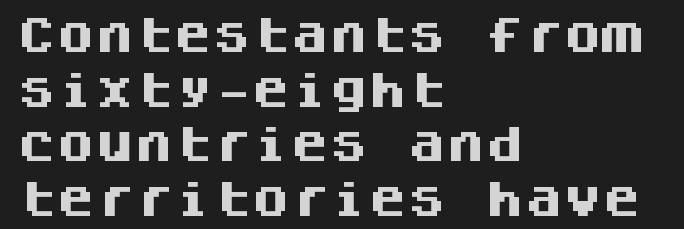
These lines keep a tight, regular rhythm from letter to letter. Typeset ragged right — the left edge is the straight one. You could count columns in this text — the font is strictly monospaced. Decoration check: the copy has no underline.
